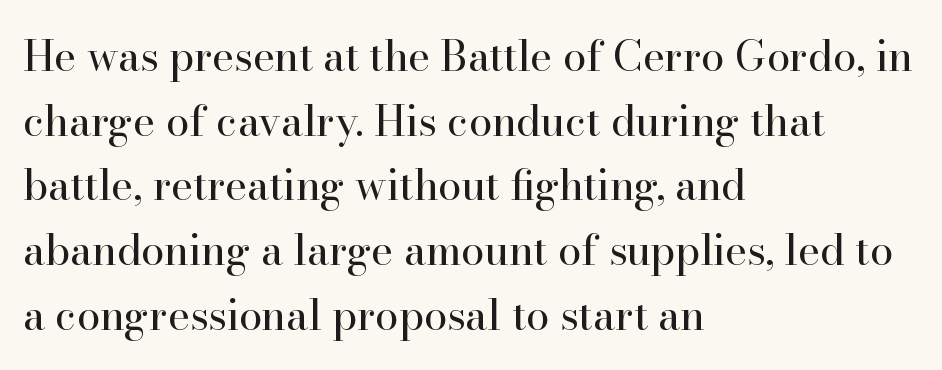
Q: Is the text bold? A: No.
Q: Is the text italic (slanted)? A: No, it is upright.
Q: Is the typeface a serif or a sans-serif typeface? A: Serif.
Q: Is the text underlined? A: No.
Q: How is the paragraph aligned? A: Left-aligned.
Q: Is the spacing between letters normal or unusually wide? A: Normal.
Q: Is the spacing between lines tight, normal or loose? A: Normal.
Q: Width (condensed, normal, or wide)? A: Normal.
Q: Stroke contrast? A: High.
Q: x-height? A: Small.
Q: Monospaced? A: No.
